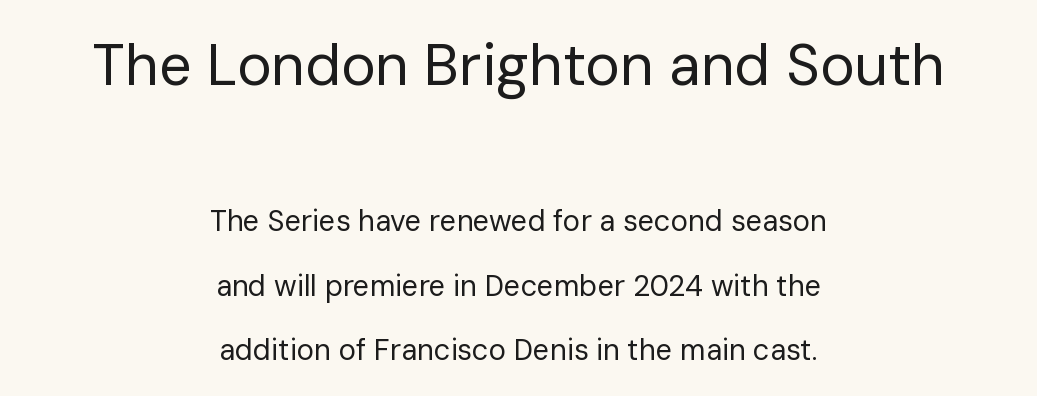
The image shows 58 px regular-weight sans-serif type, upright; set centered, loose line spacing (2.22x), normal letter spacing, not underlined; the first (top) block is 2.0x larger; low stroke contrast and a medium x-height.
